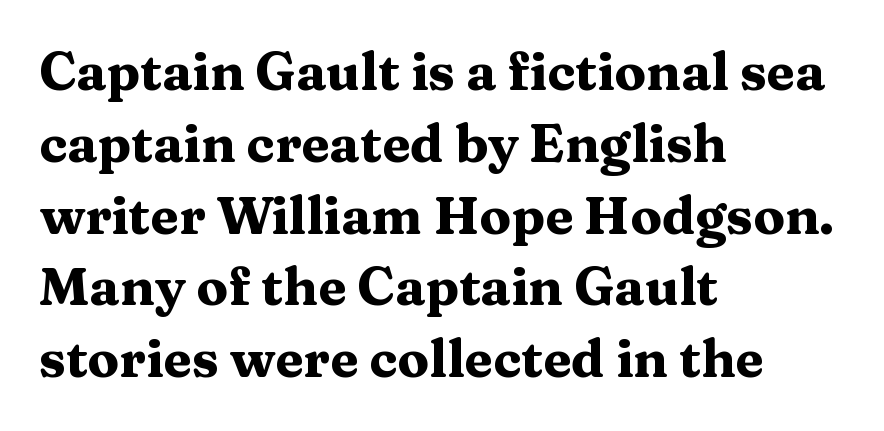
Q: Is the text bold? A: Yes.
Q: Is the text italic (slanted)? A: No, it is upright.
Q: Is the typeface a serif or a sans-serif typeface? A: Serif.
Q: Is the text underlined? A: No.
Q: How is the paragraph aligned? A: Left-aligned.
Q: Is the spacing between letters normal or unusually wide? A: Normal.
Q: Is the spacing between lines tight, normal or loose? A: Normal.
Q: Width (condensed, normal, or wide)? A: Wide.
Q: Stroke contrast? A: Medium.
Q: x-height? A: Medium.
Q: Monospaced? A: No.
